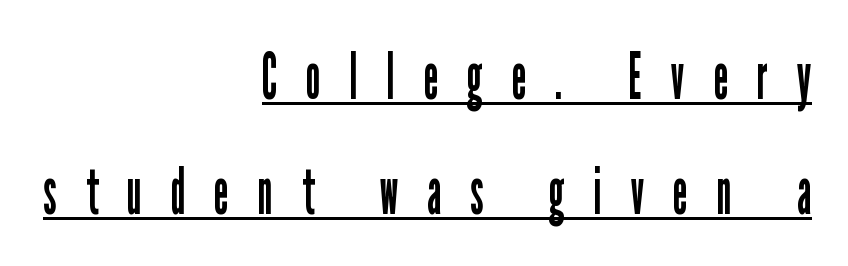
Q: Is the text bold? A: No.
Q: Is the text italic (slanted)? A: No, it is upright.
Q: Is the typeface a serif or a sans-serif typeface? A: Sans-serif.
Q: Is the text underlined? A: Yes.
Q: How is the paragraph aligned? A: Right-aligned.
Q: Is the spacing between letters normal or unusually wide? A: Unusually wide.
Q: Width (condensed, normal, or wide)? A: Condensed.
Q: Stroke contrast? A: Low.
Q: x-height? A: Medium.
Q: Monospaced? A: No.
